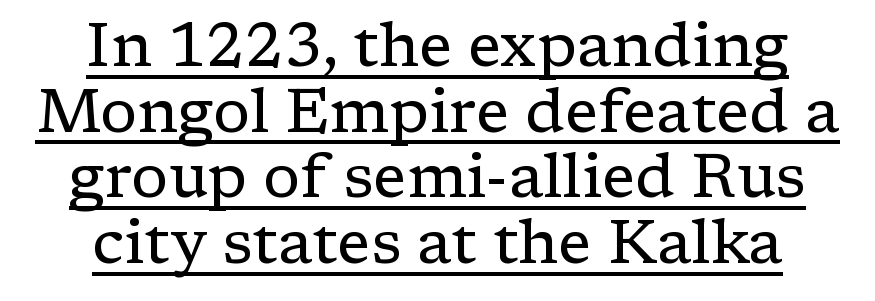
Do the characters align in a grid? No, the font is proportional. Where is the straight margin? There isn't one; the lines are centered. The font is comparable to plain body text, perhaps lighter. A continuous stroke trails under the words, as in a hyperlink.
